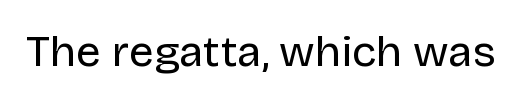
Q: Is the text bold? A: No.
Q: Is the text italic (slanted)? A: No, it is upright.
Q: Is the typeface a serif or a sans-serif typeface? A: Sans-serif.
Q: Is the text underlined? A: No.
Q: Is the spacing between letters normal or unusually wide? A: Normal.
Q: Width (condensed, normal, or wide)? A: Normal.
Q: Stroke contrast? A: Low.
Q: x-height? A: Large.
Q: Monospaced? A: No.
